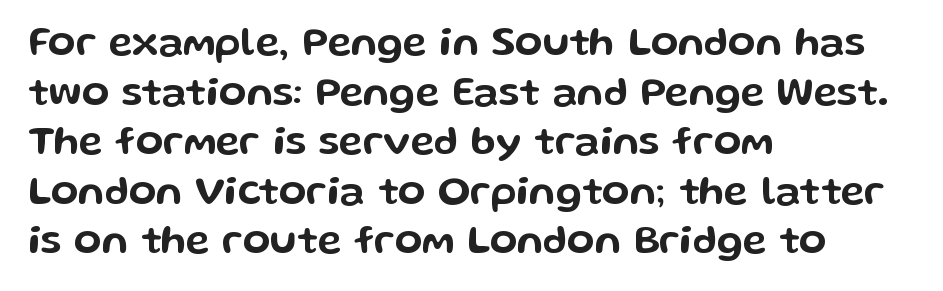
{"serif": "no", "italic": "no", "width": "wide", "stroke_contrast": "low", "x_height": "medium", "monospaced": "no", "underline": "no", "align": "left", "line_spacing_ratio": 1.24, "letter_spacing": "normal", "letter_spacing_em": 0.0, "glyph_px": 40}
